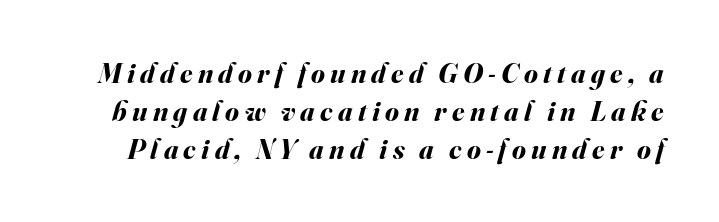
The foot of each line stays bare and open. The typography opts for an oblique posture over an upright one. Summary of vertical rhythm: regular, with standard interline spacing. Spacing verdict: proportional, widths tailored to each character. Weight: bold.
